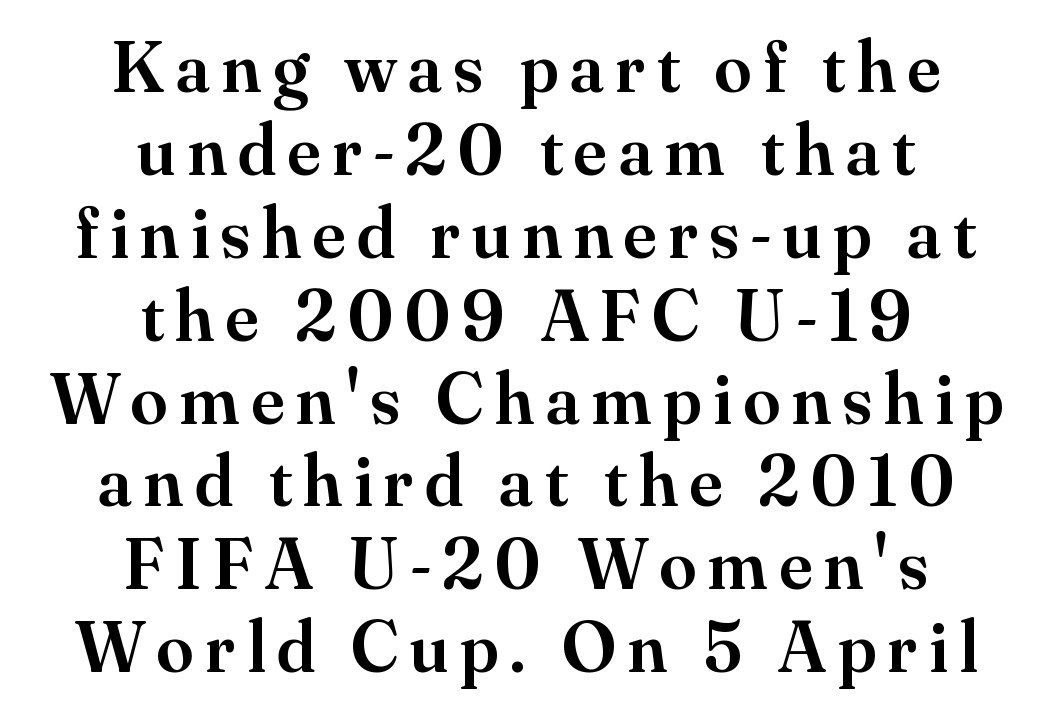
The image shows 74 px semibold serif type, upright; set centered, tight line spacing (1.12x), not underlined; medium stroke contrast and a small x-height.
